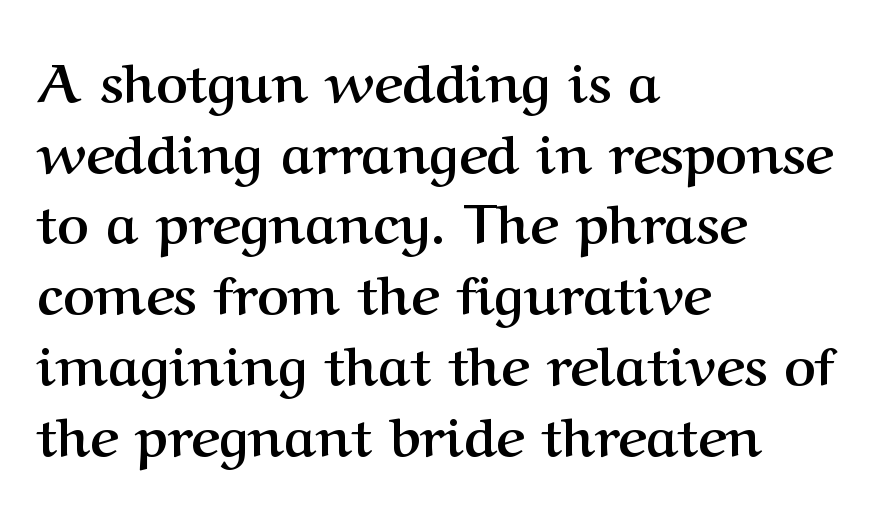
The image shows 54 px semibold serif type, upright; set left-aligned, normal line spacing (1.31x), normal letter spacing, not underlined; medium stroke contrast and a medium x-height.
